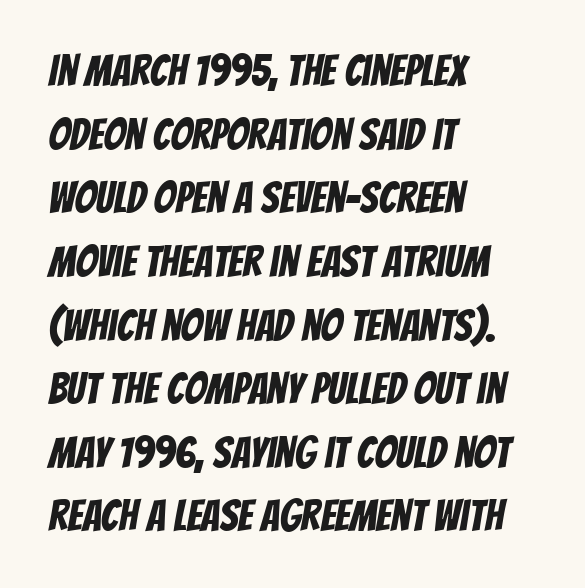
Q: Is the typeface a serif or a sans-serif typeface? A: Sans-serif.
Q: Is the text underlined? A: No.
Q: How is the paragraph aligned? A: Left-aligned.
Q: Is the spacing between letters normal or unusually wide? A: Normal.
Q: Is the spacing between lines tight, normal or loose? A: Normal.
Q: Width (condensed, normal, or wide)? A: Condensed.
Q: Stroke contrast? A: Low.
Q: x-height? A: Large.
Q: Monospaced? A: No.
